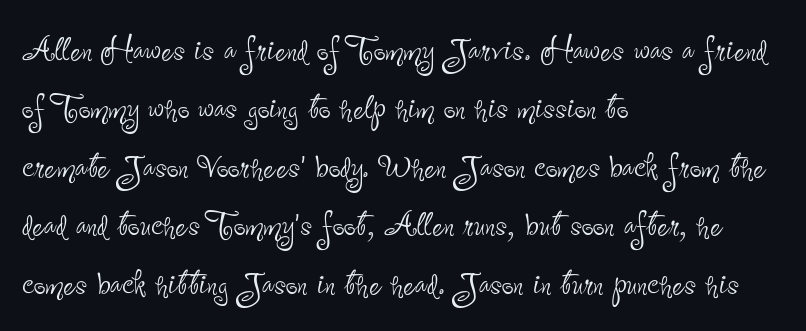
{"serif": "no", "bold": "no", "weight": "thin", "width": "condensed", "stroke_contrast": "low", "x_height": "small", "monospaced": "no", "underline": "no", "align": "left", "line_spacing": "normal", "line_spacing_ratio": 1.39, "letter_spacing": "normal", "letter_spacing_em": 0.0, "glyph_px": 42}
